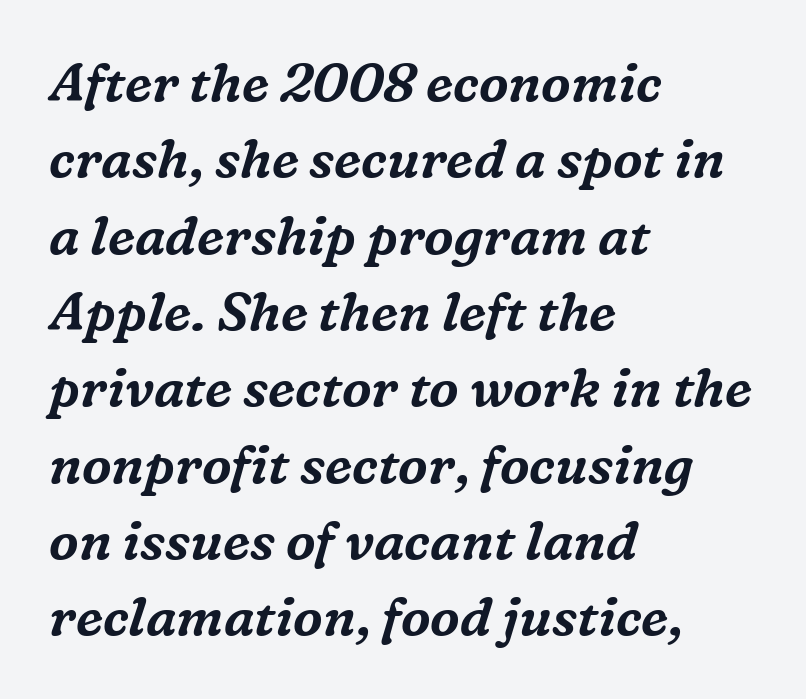
Vertically, the passage feels balanced, rows spaced as you'd expect. Does the type have serifs? Yes, each stem ends in a small foot. The paragraph has a hard left edge and a soft right edge. The tracking reads as untouched default to a designer's eye. You could not count columns in this text — the font is proportionally spaced.
